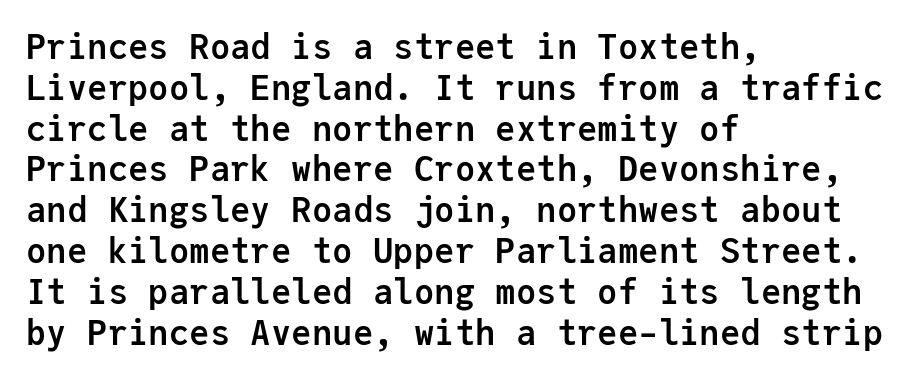
The image shows 34 px semibold sans-serif type, upright, monospaced; set left-aligned, line spacing 1.2x, normal letter spacing, not underlined; low stroke contrast and a medium x-height.
